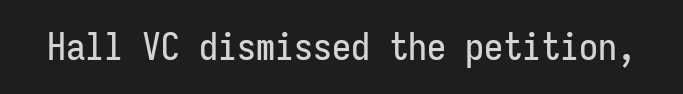
The image shows 38 px condensed sans-serif type, upright, monospaced; set normal letter spacing, not underlined; low stroke contrast and a medium x-height.
